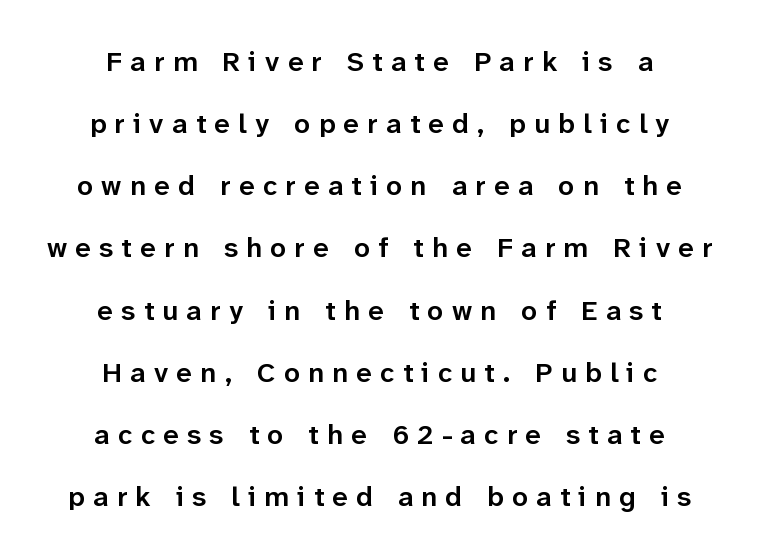
Q: Is the text bold? A: Semi-bold.
Q: Is the text italic (slanted)? A: No, it is upright.
Q: Is the typeface a serif or a sans-serif typeface? A: Sans-serif.
Q: Is the text underlined? A: No.
Q: How is the paragraph aligned? A: Centered.
Q: Is the spacing between letters normal or unusually wide? A: Unusually wide.
Q: Is the spacing between lines tight, normal or loose? A: Loose.
Q: Width (condensed, normal, or wide)? A: Normal.
Q: Stroke contrast? A: Low.
Q: x-height? A: Medium.
Q: Monospaced? A: No.
